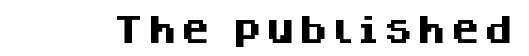
{"serif": "no", "italic": "no", "bold": "yes", "weight": "heavy", "width": "normal", "stroke_contrast": "medium", "x_height": "large", "monospaced": "no", "underline": "no", "glyph_px": 30}
